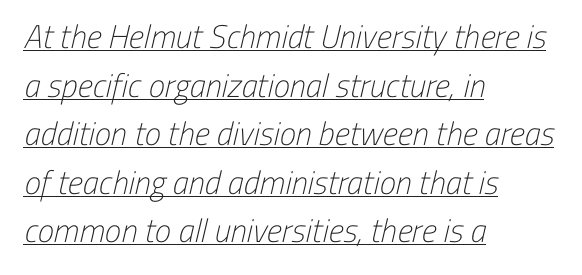
{"serif": "no", "bold": "no", "weight": "light", "width": "condensed", "stroke_contrast": "low", "x_height": "medium", "monospaced": "no", "underline": "yes", "align": "left", "line_spacing": "normal", "line_spacing_ratio": 1.47, "letter_spacing": "normal", "letter_spacing_em": 0.0, "glyph_px": 33}
